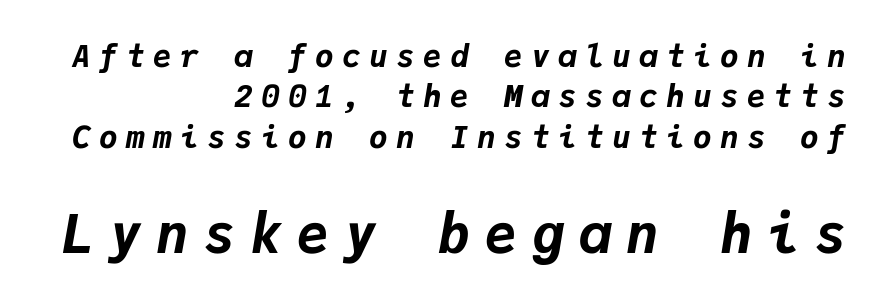
The image shows 54 px bold type, italic (leaning right), monospaced; set right-aligned, normal line spacing (1.3x), unusually wide letter spacing (+0.27 em), not underlined; the second (bottom) block is 1.74x larger; low stroke contrast and a medium x-height.
